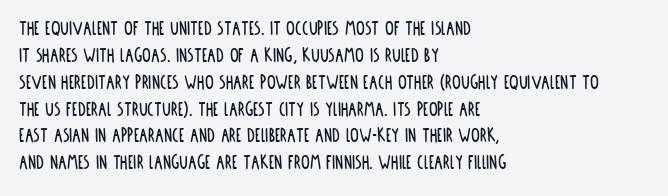
Is the block centered? No — it sits flush against the left margin. Beneath every word, the page is bare. What stands out about the letter spacing? Nothing — it is the standard amount. The lettering stays uniformly vertical, giving the passage a roman look.
